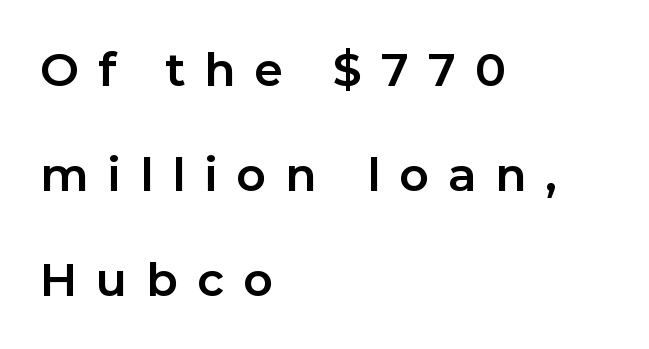
{"serif": "no", "italic": "no", "bold": "yes", "weight": "bold", "width": "normal", "stroke_contrast": "low", "x_height": "medium", "monospaced": "no", "underline": "no", "align": "left", "line_spacing": "loose", "line_spacing_ratio": 2.28, "letter_spacing": "wide", "letter_spacing_em": 0.41, "glyph_px": 46}
